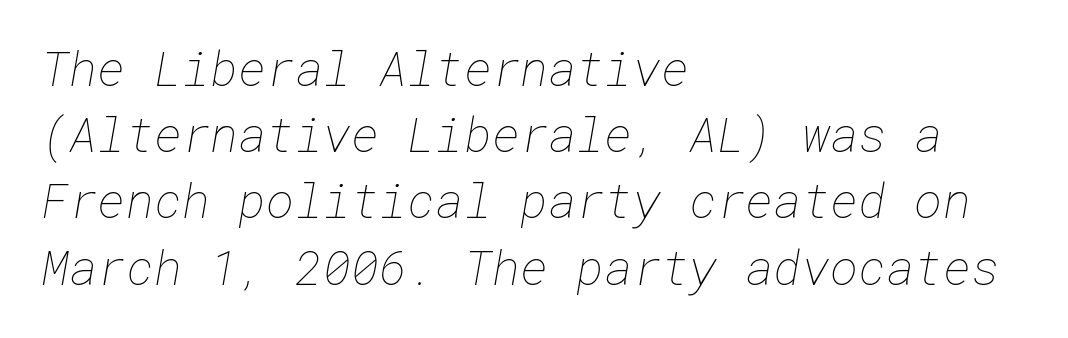
Q: Is the text bold? A: No.
Q: Is the text underlined? A: No.
Q: How is the paragraph aligned? A: Left-aligned.
Q: Is the spacing between letters normal or unusually wide? A: Normal.
Q: Is the spacing between lines tight, normal or loose? A: Normal.
Q: Width (condensed, normal, or wide)? A: Normal.
Q: Stroke contrast? A: Low.
Q: x-height? A: Medium.
